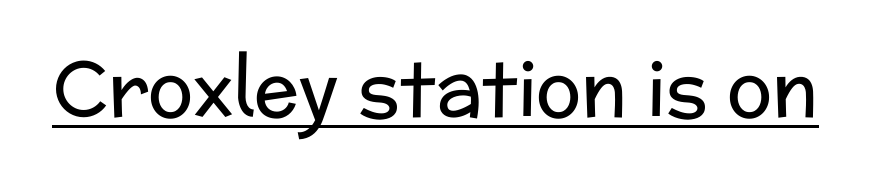
The image shows 75 px regular-weight sans-serif type, upright; set normal letter spacing, underlined; low stroke contrast and a medium x-height.
